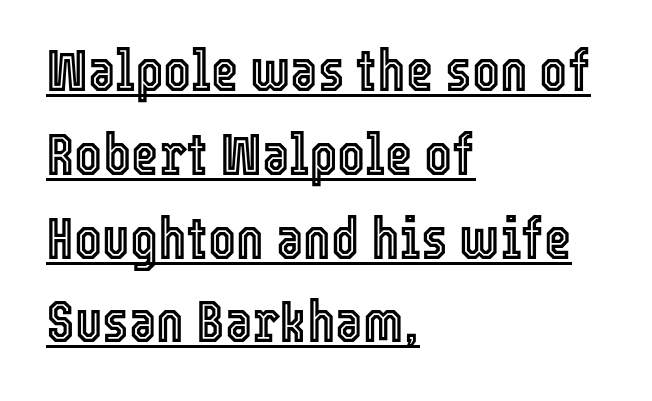
Q: Is the text italic (slanted)? A: No, it is upright.
Q: Is the text underlined? A: Yes.
Q: How is the paragraph aligned? A: Left-aligned.
Q: Is the spacing between letters normal or unusually wide? A: Normal.
Q: Is the spacing between lines tight, normal or loose? A: Normal.
Q: Width (condensed, normal, or wide)? A: Condensed.
Q: x-height? A: Medium.
Q: Monospaced? A: No.
